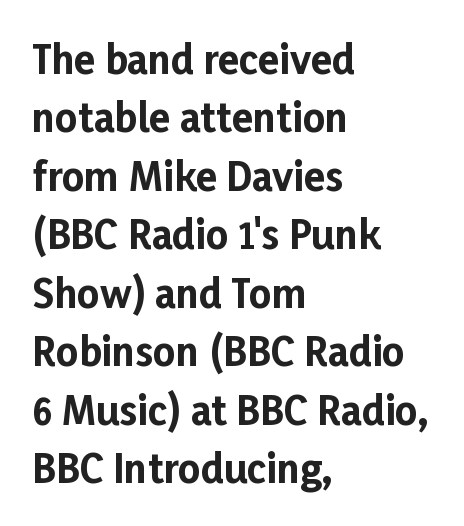
{"serif": "no", "italic": "no", "bold": "yes", "weight": "bold", "width": "normal", "stroke_contrast": "low", "x_height": "medium", "monospaced": "no", "underline": "no", "align": "left", "line_spacing": "normal", "line_spacing_ratio": 1.5, "letter_spacing": "normal", "letter_spacing_em": 0.0, "glyph_px": 39}
